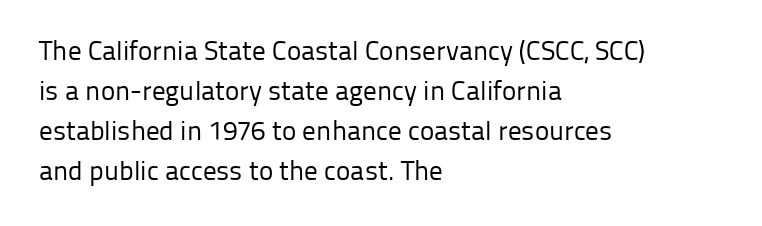
The image shows 27 px text type, upright; set left-aligned, normal line spacing (1.48x), normal letter spacing, not underlined.
